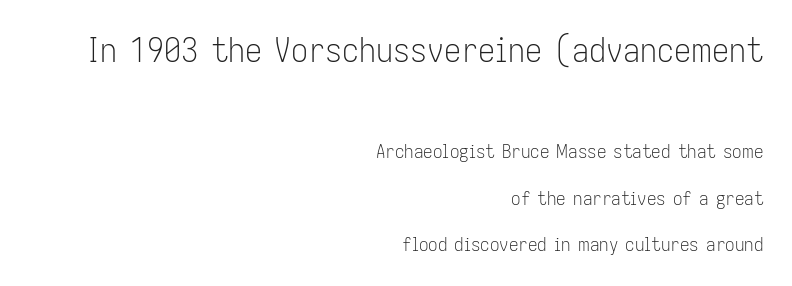
The gap between lines stays unmarked. Font category for this specimen: sans-serif. No chunkiness to these letters — they're not bold. Words appear dense and cohesive because spacing is normal. The lines are quadded right.
